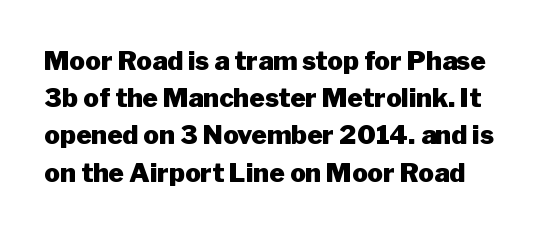
Characters remain perfectly vertical along every line. This sample uses plain, unmodified letter spacing. Lines of text with bare space underneath. If you measured baseline to baseline, you'd find a middling distance.
